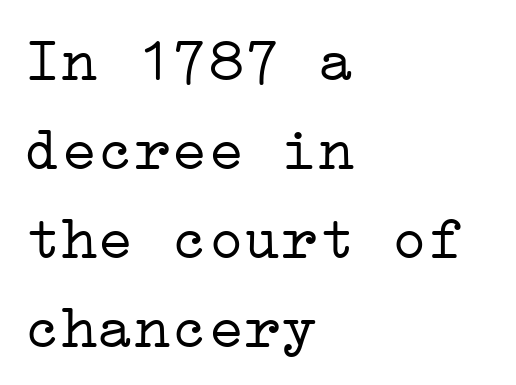
Q: Is the text bold? A: No.
Q: Is the text italic (slanted)? A: No, it is upright.
Q: Is the typeface a serif or a sans-serif typeface? A: Serif.
Q: Is the text underlined? A: No.
Q: How is the paragraph aligned? A: Left-aligned.
Q: Is the spacing between letters normal or unusually wide? A: Normal.
Q: Is the spacing between lines tight, normal or loose? A: Normal.
Q: Width (condensed, normal, or wide)? A: Wide.
Q: Stroke contrast? A: Low.
Q: x-height? A: Medium.
